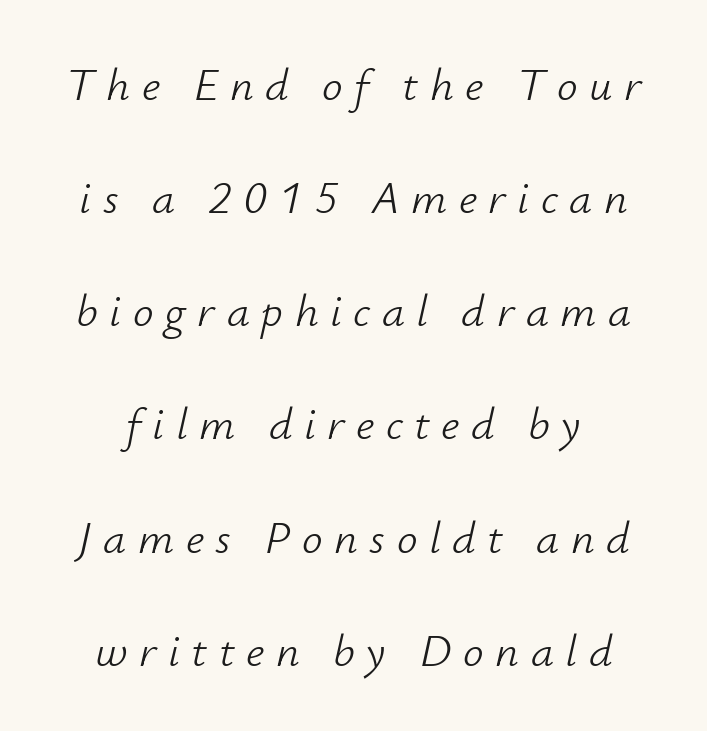
The image shows 46 px light type, italic (leaning right); set loose line spacing (2.46x), unusually wide letter spacing (+0.25 em), not underlined; low stroke contrast and a small x-height.
